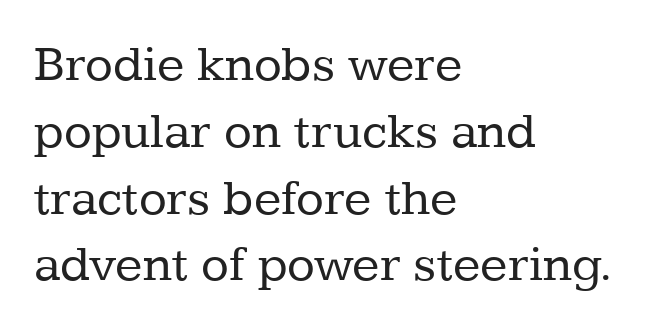
The image shows 51 px regular-weight serif type, upright; set left-aligned, normal line spacing (1.31x), normal letter spacing, not underlined; low stroke contrast and a medium x-height.
